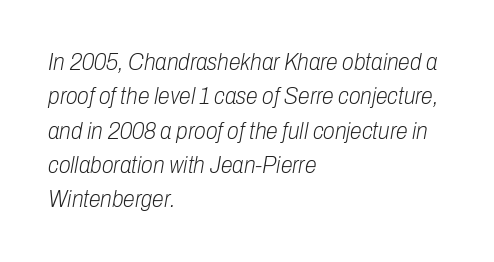
The image shows 24 px text type, italic (leaning right); set left-aligned, normal line spacing (1.43x), normal letter spacing, not underlined.
